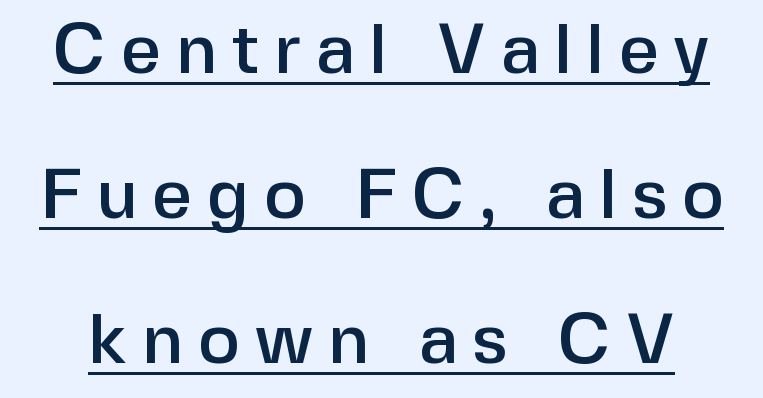
The image shows 70 px sans-serif type, upright; set loose line spacing (2.07x), unusually wide letter spacing (+0.21 em), underlined; low stroke contrast and a medium x-height.
